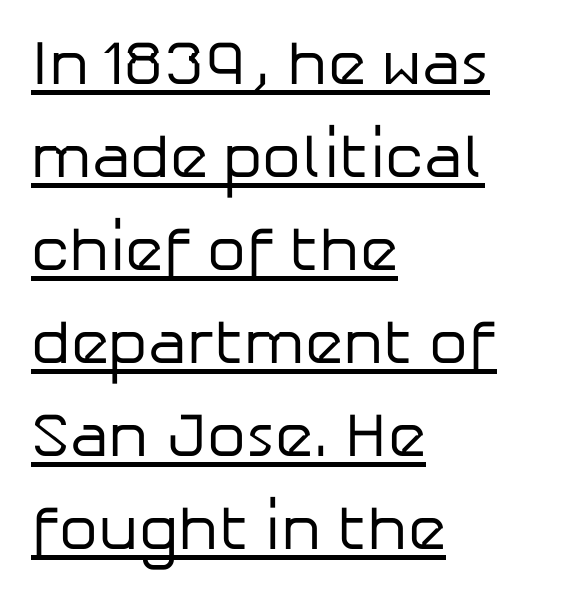
Q: Is the text bold? A: No.
Q: Is the text italic (slanted)? A: No, it is upright.
Q: Is the typeface a serif or a sans-serif typeface? A: Sans-serif.
Q: Is the text underlined? A: Yes.
Q: How is the paragraph aligned? A: Left-aligned.
Q: Is the spacing between letters normal or unusually wide? A: Normal.
Q: Is the spacing between lines tight, normal or loose? A: Normal.
Q: Width (condensed, normal, or wide)? A: Normal.
Q: Stroke contrast? A: Low.
Q: x-height? A: Medium.
Q: Monospaced? A: No.
